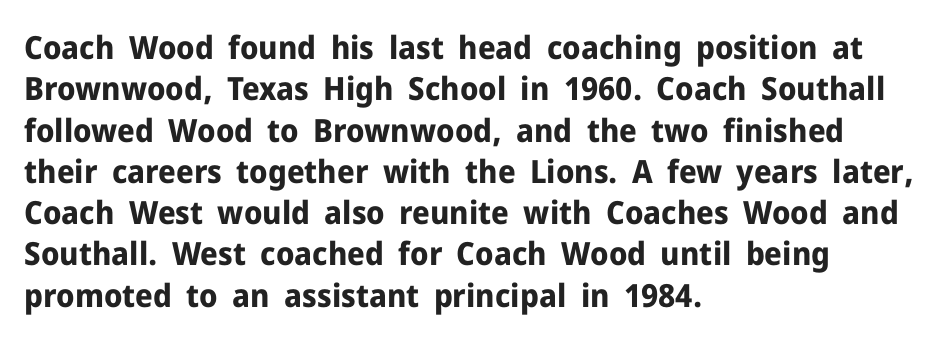
Q: Is the text bold? A: Yes.
Q: Is the text italic (slanted)? A: No, it is upright.
Q: Is the typeface a serif or a sans-serif typeface? A: Sans-serif.
Q: Is the text underlined? A: No.
Q: How is the paragraph aligned? A: Left-aligned.
Q: Is the spacing between letters normal or unusually wide? A: Normal.
Q: Is the spacing between lines tight, normal or loose? A: Normal.
Q: Width (condensed, normal, or wide)? A: Normal.
Q: Stroke contrast? A: Low.
Q: x-height? A: Medium.
Q: Monospaced? A: No.
